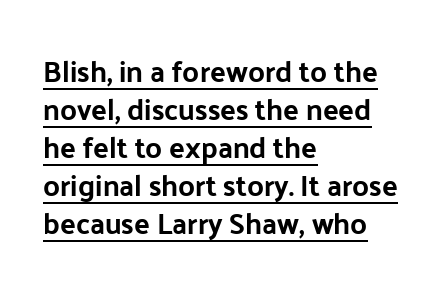
Leftover space on each line is placed entirely after the last word. Style check: upright. The lettering is marked with a stroke running underneath it. A typesetter would call this zero additional tracking. Regarding leading, the lines here are spaced in the standard way.
